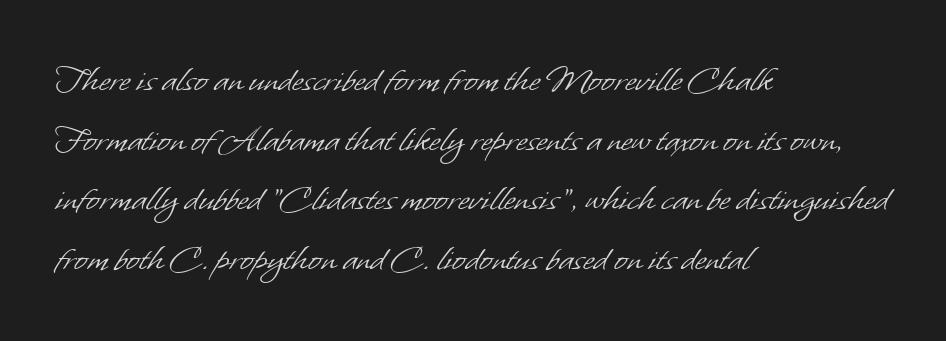
Q: Is the text bold? A: No.
Q: Is the typeface a serif or a sans-serif typeface? A: Sans-serif.
Q: Is the text underlined? A: No.
Q: How is the paragraph aligned? A: Left-aligned.
Q: Is the spacing between letters normal or unusually wide? A: Normal.
Q: Is the spacing between lines tight, normal or loose? A: Normal.
Q: Width (condensed, normal, or wide)? A: Normal.
Q: Stroke contrast? A: Low.
Q: x-height? A: Small.
Q: Monospaced? A: No.
